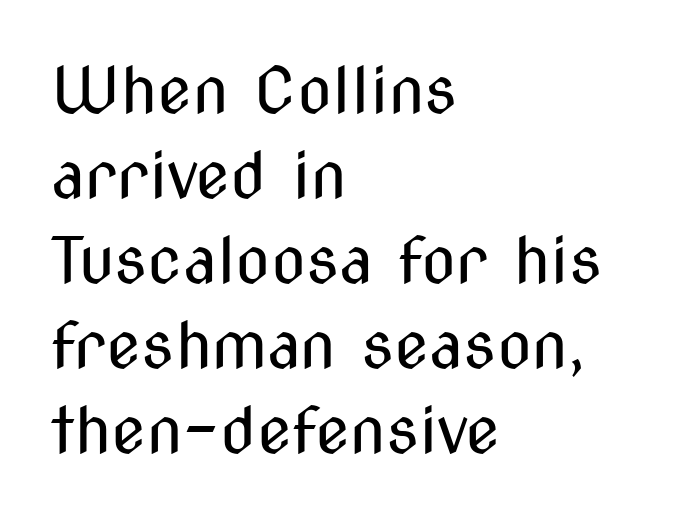
{"serif": "no", "italic": "no", "bold": "no", "weight": "regular", "width": "condensed", "stroke_contrast": "medium", "x_height": "medium", "monospaced": "no", "underline": "no", "align": "left", "line_spacing": "normal", "line_spacing_ratio": 1.33, "letter_spacing": "normal", "letter_spacing_em": 0.0, "glyph_px": 64}
